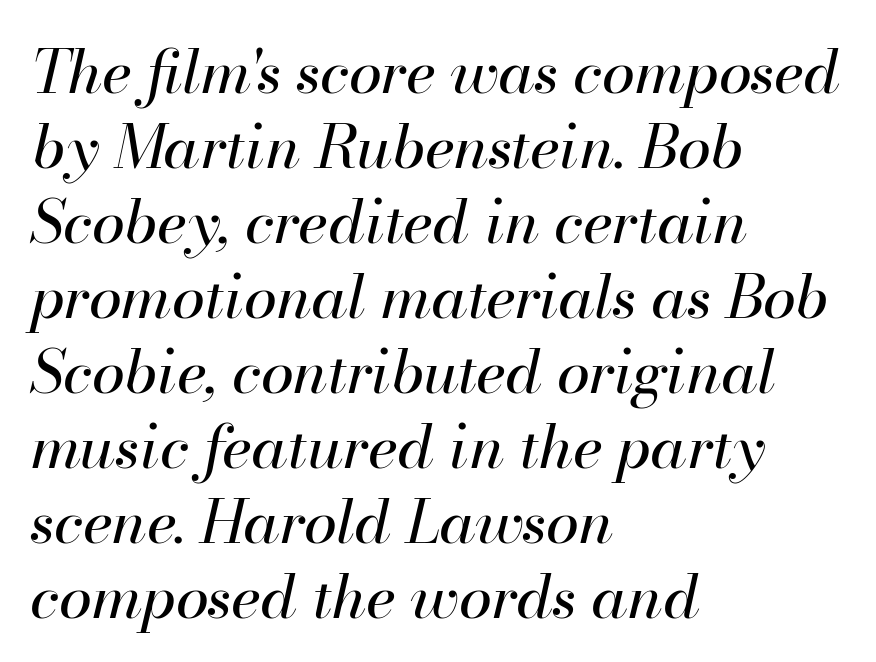
Q: Is the text bold? A: No.
Q: Is the text italic (slanted)? A: Yes, it leans right by about 13 degrees.
Q: Is the text underlined? A: No.
Q: How is the paragraph aligned? A: Left-aligned.
Q: Is the spacing between letters normal or unusually wide? A: Normal.
Q: Is the spacing between lines tight, normal or loose? A: Normal.
Q: Width (condensed, normal, or wide)? A: Normal.
Q: Stroke contrast? A: High.
Q: x-height? A: Small.
Q: Monospaced? A: No.
